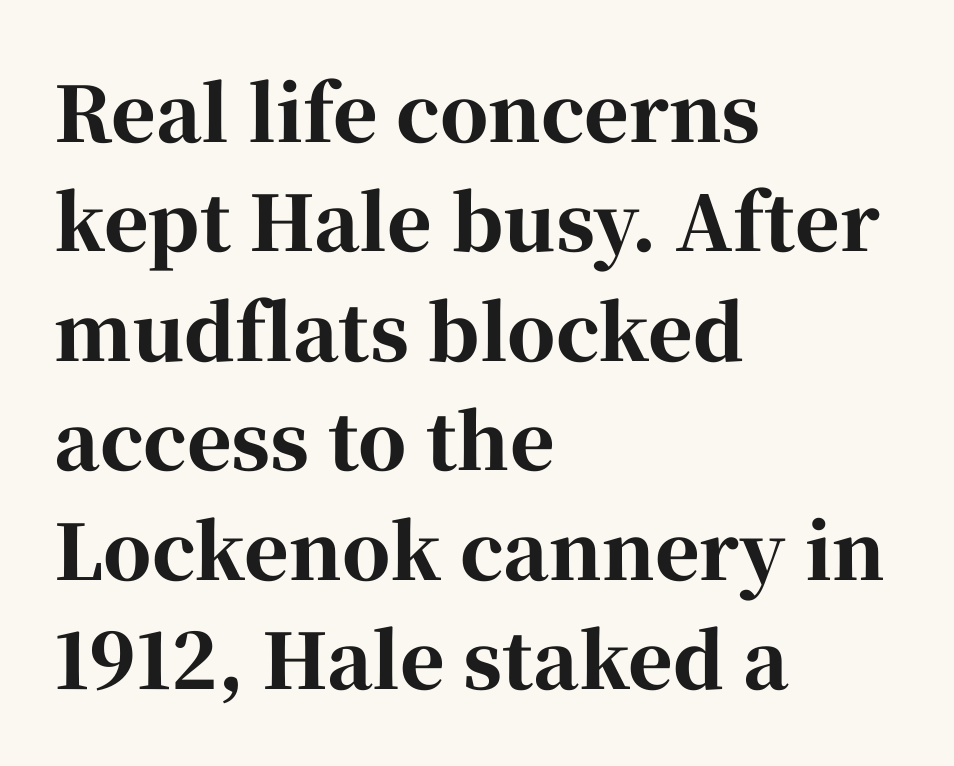
{"serif": "yes", "italic": "no", "bold": "yes", "weight": "bold", "width": "normal", "stroke_contrast": "high", "x_height": "medium", "monospaced": "no", "underline": "no", "align": "left", "line_spacing": "normal", "line_spacing_ratio": 1.44, "letter_spacing": "normal", "letter_spacing_em": 0.0, "glyph_px": 76}
